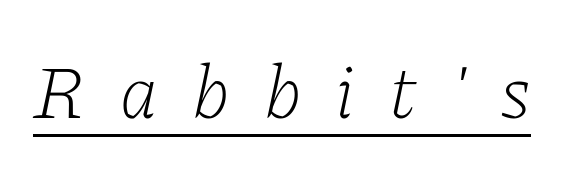
The image shows 76 px light serif type, italic (leaning right); set unusually wide letter spacing (+0.45 em), underlined; low stroke contrast and a medium x-height.
